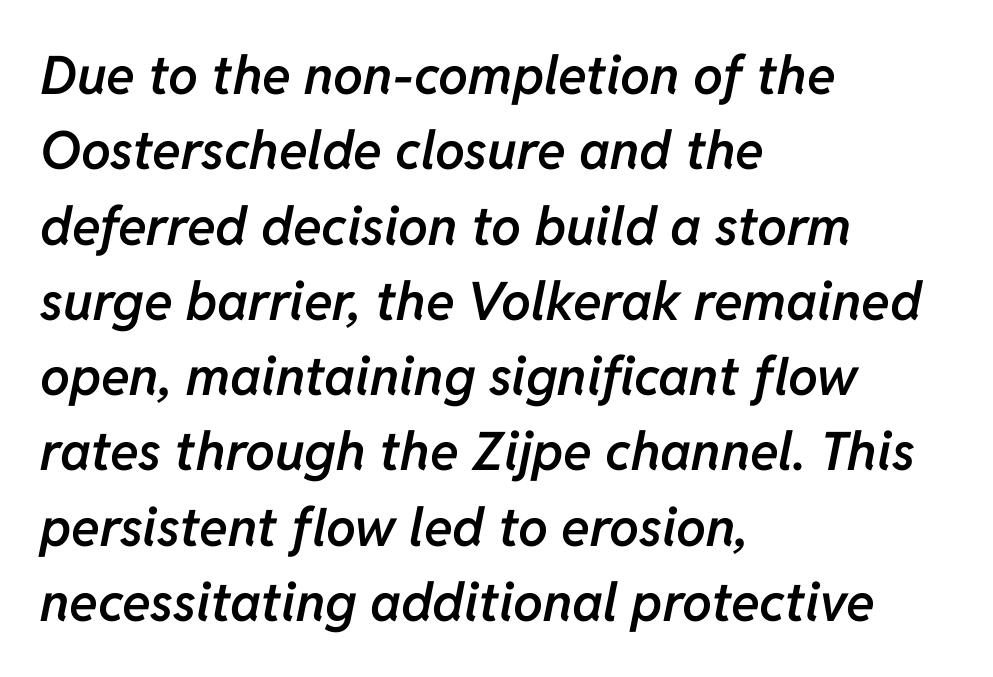
Q: Is the text bold? A: Semi-bold.
Q: Is the text italic (slanted)? A: Yes, it leans right by about 11 degrees.
Q: Is the text underlined? A: No.
Q: How is the paragraph aligned? A: Left-aligned.
Q: Is the spacing between letters normal or unusually wide? A: Normal.
Q: Is the spacing between lines tight, normal or loose? A: Normal.
Q: Width (condensed, normal, or wide)? A: Normal.
Q: Stroke contrast? A: Low.
Q: x-height? A: Medium.
Q: Monospaced? A: No.
